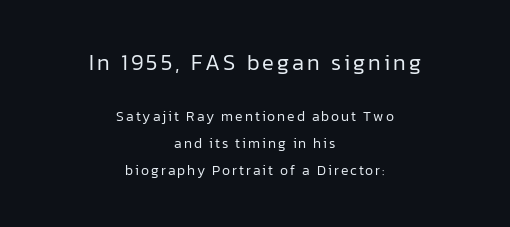
Q: Is the text bold? A: No.
Q: Is the text italic (slanted)? A: No, it is upright.
Q: Is the text underlined? A: No.
Q: How is the paragraph aligned? A: Centered.
Q: Is the spacing between lines tight, normal or loose? A: Loose.
Q: Which block of text is set in a larger size, the first (top) or the second (bottom)? A: The first (top) one.
